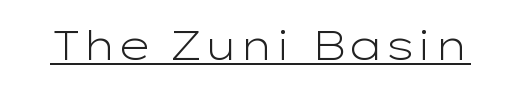
Q: Is the text bold? A: No.
Q: Is the text italic (slanted)? A: No, it is upright.
Q: Is the typeface a serif or a sans-serif typeface? A: Sans-serif.
Q: Is the text underlined? A: Yes.
Q: Is the spacing between letters normal or unusually wide? A: Normal.
Q: Width (condensed, normal, or wide)? A: Wide.
Q: Stroke contrast? A: Low.
Q: x-height? A: Medium.
Q: Monospaced? A: No.
